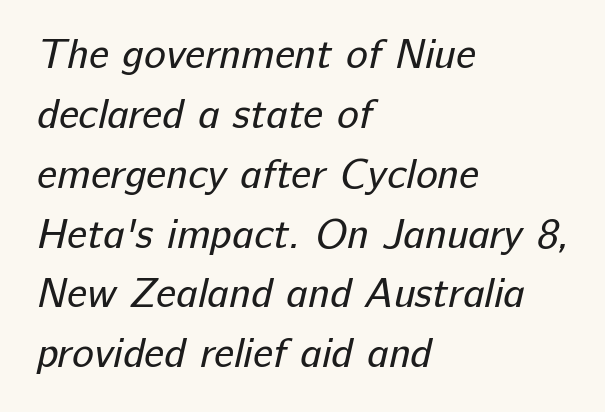
The passage shown is typed in a proportional face where columns would drift. No extra tracking has been applied to these lines. These lines sit exactly where default settings would place them. Unlike a traditional serif, this face leaves its strokes unadorned.
